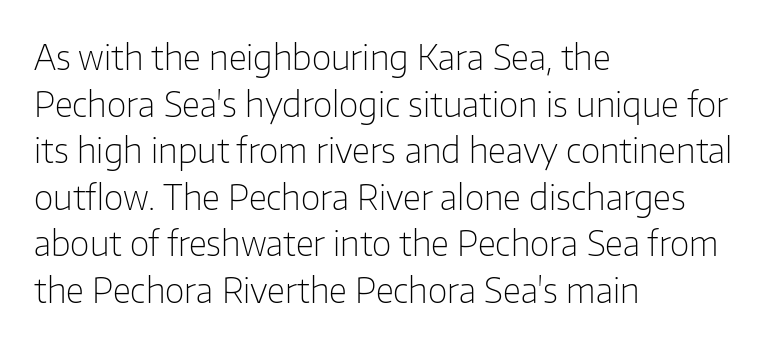
{"serif": "no", "italic": "no", "bold": "no", "weight": "light", "width": "normal", "stroke_contrast": "low", "x_height": "medium", "monospaced": "no", "underline": "no", "align": "left", "line_spacing": "normal", "line_spacing_ratio": 1.37, "letter_spacing": "normal", "letter_spacing_em": 0.0, "glyph_px": 34}
